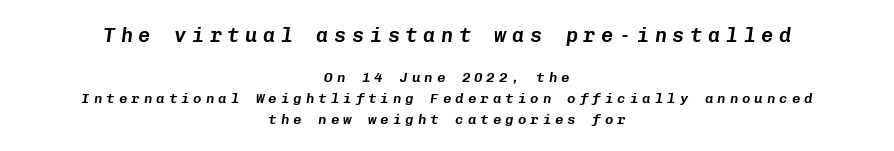
{"italic": "yes", "lean": "right", "slant_degrees": 8, "underline": "no", "align": "center", "line_spacing": "normal", "line_spacing_ratio": 1.47, "letter_spacing": "wide", "letter_spacing_em": 0.29, "larger_block": "first", "size_ratio": 1.43, "glyph_px": 20}
